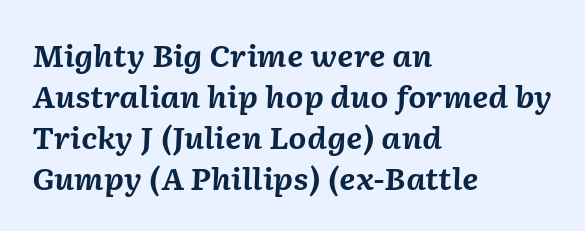
Quick note: underline off. Is there much room between lines? A standard amount, neither cramped nor airy. Note the varied advance widths — an 'i' is clearly narrower than an 'm'. The typography opts for an oblique posture over an upright one.
